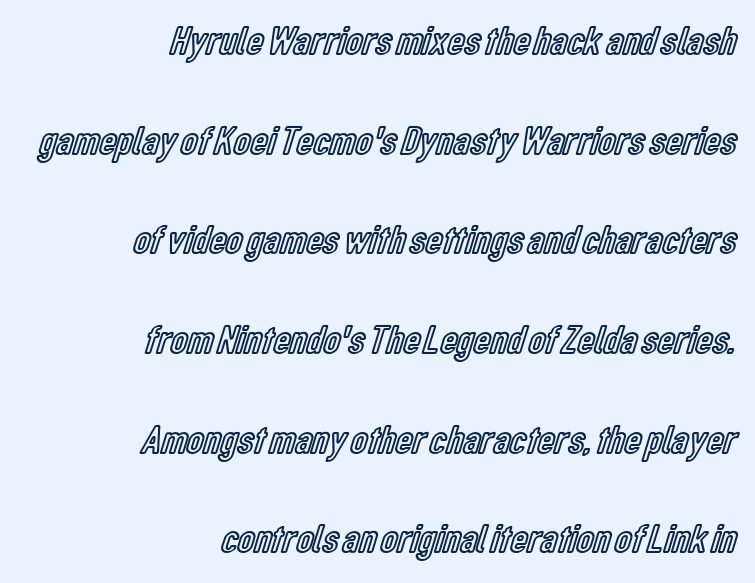
This sample trades compactness for vertical openness between lines. The space directly below the letters is spotless. Think of a printed novel: that variable character pitch is what you see here. If you drew a ruler down the right edge, every line would touch it. This rendering leaves character spacing at its baseline value.
